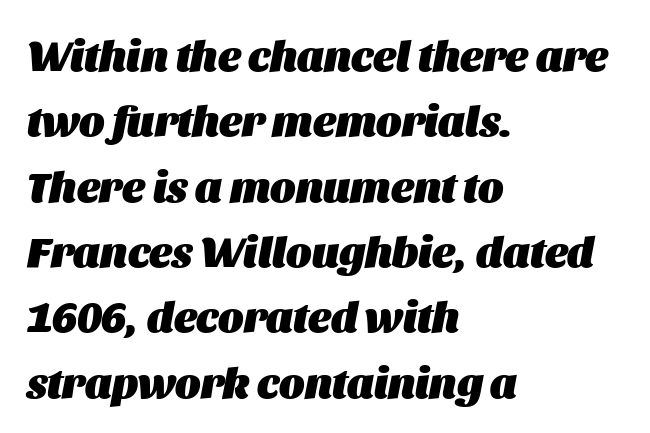
Q: Is the text bold? A: Yes.
Q: Is the text italic (slanted)? A: Yes, it leans right by about 11 degrees.
Q: Is the text underlined? A: No.
Q: How is the paragraph aligned? A: Left-aligned.
Q: Is the spacing between letters normal or unusually wide? A: Normal.
Q: Is the spacing between lines tight, normal or loose? A: Normal.
Q: Width (condensed, normal, or wide)? A: Normal.
Q: Stroke contrast? A: Medium.
Q: x-height? A: Large.
Q: Monospaced? A: No.
